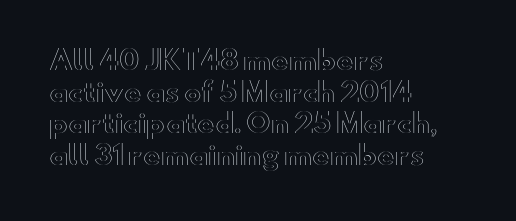
{"italic": "no", "underline": "no", "align": "left", "line_spacing_ratio": 1.22, "letter_spacing": "normal", "letter_spacing_em": 0.0, "glyph_px": 26}
